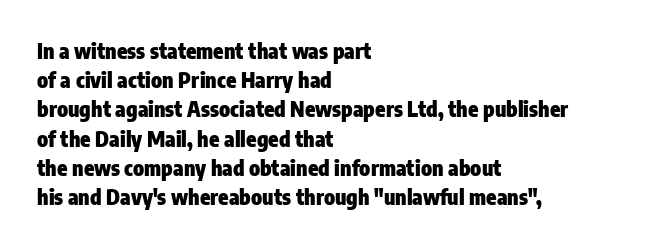
The image shows 21 px bold type, upright; set left-aligned, normal line spacing (1.39x), normal letter spacing, not underlined.
